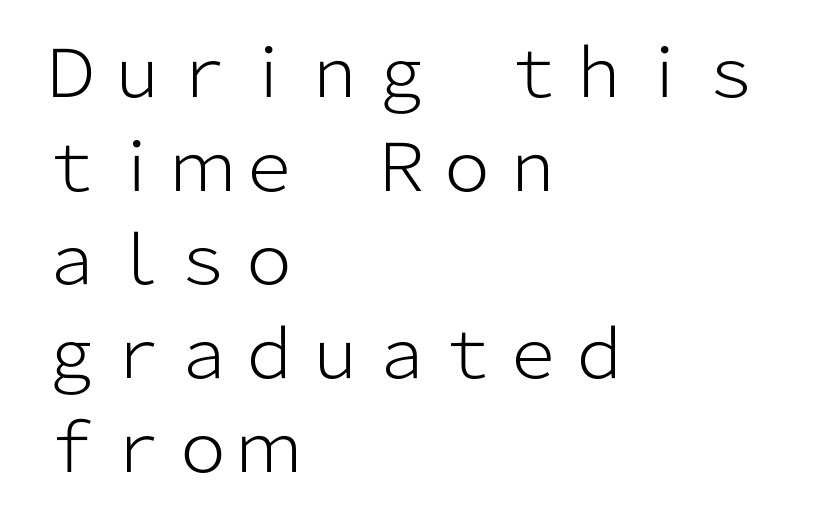
In terms of leading, this rendering sits right in the middle. Has an underline been added? It has not. Serifs: no, the terminals of the letterforms are clean. Reading down the block, your eye returns to a fixed left position each line.
